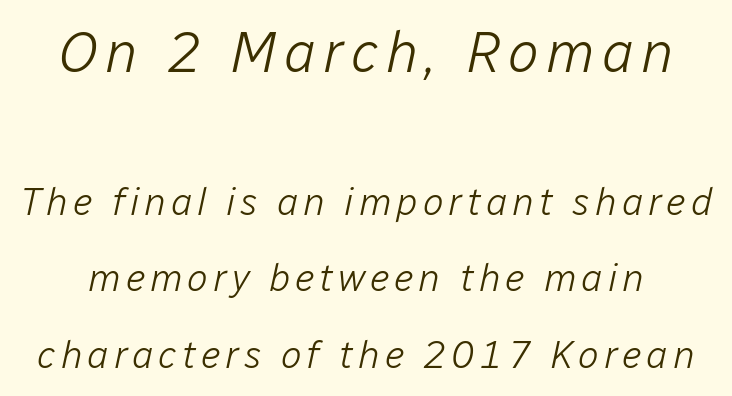
The image shows 58 px light type, italic (leaning right); set loose line spacing (1.97x), not underlined; the first (top) block is 1.49x larger; low stroke contrast and a medium x-height.
